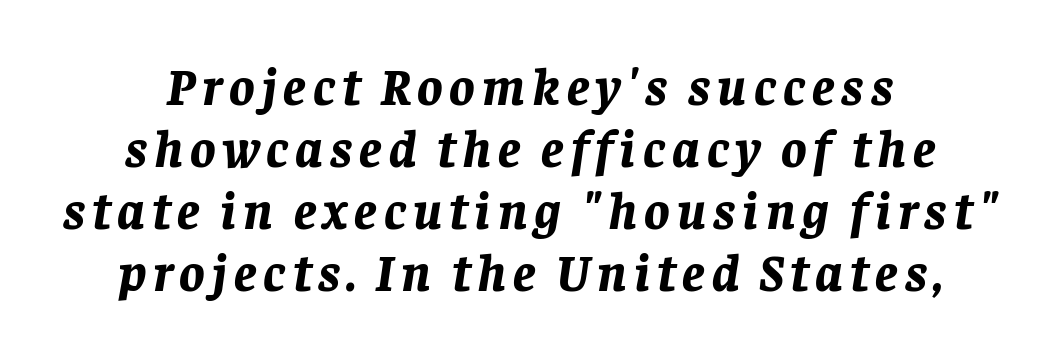
Q: Is the text bold? A: Yes.
Q: Is the text italic (slanted)? A: Yes, it leans right by about 8 degrees.
Q: Is the text underlined? A: No.
Q: How is the paragraph aligned? A: Centered.
Q: Width (condensed, normal, or wide)? A: Normal.
Q: Stroke contrast? A: Low.
Q: x-height? A: Large.
Q: Monospaced? A: No.
